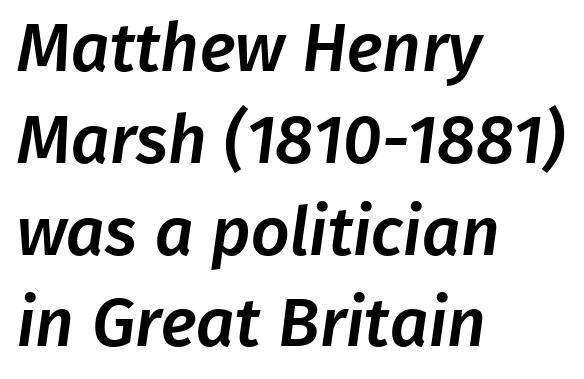
Font category for this specimen: sans-serif. Horizontal bands of white between lines are of average thickness. The setting favours the left margin, as ordinary paragraphs usually do. Has an underline been added? It has not.
